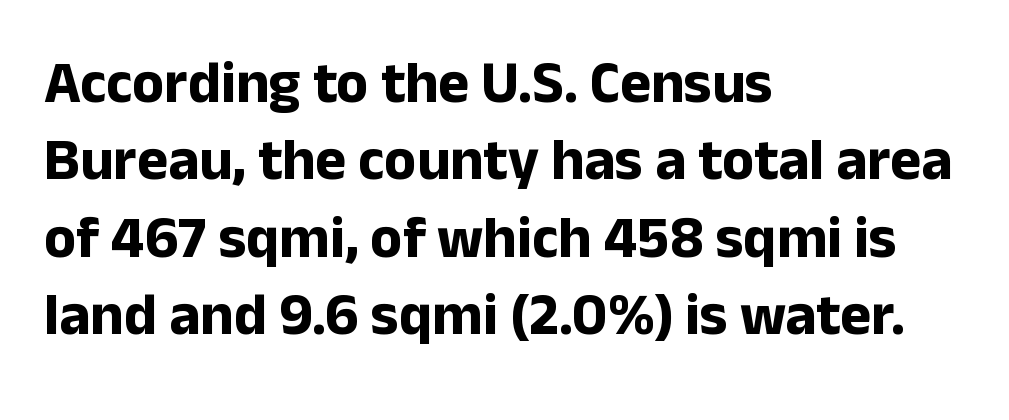
The image shows 59 px bold sans-serif type, upright; set left-aligned, normal line spacing (1.31x), normal letter spacing, not underlined; low stroke contrast and a medium x-height.
